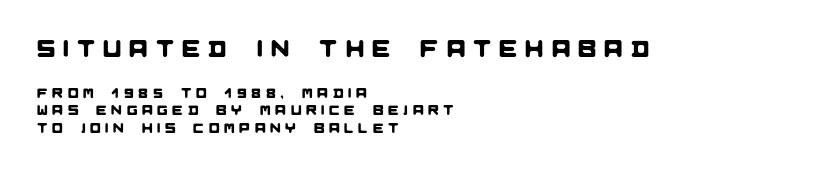
{"underline": "no", "align": "left", "line_spacing_ratio": 1.24, "letter_spacing": "wide", "letter_spacing_em": 0.34, "larger_block": "first", "size_ratio": 1.71, "glyph_px": 24}
